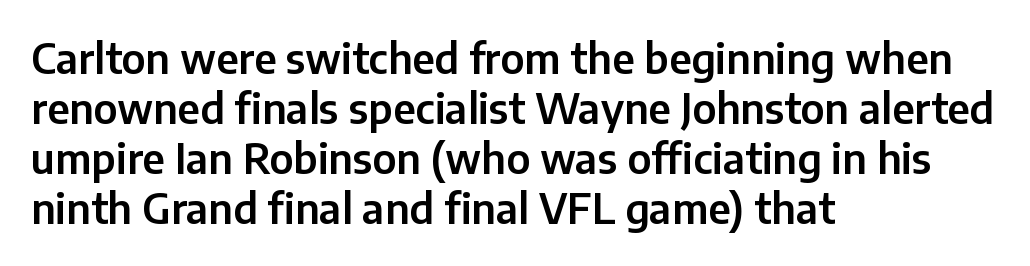
Q: Is the text italic (slanted)? A: No, it is upright.
Q: Is the typeface a serif or a sans-serif typeface? A: Sans-serif.
Q: Is the text underlined? A: No.
Q: How is the paragraph aligned? A: Left-aligned.
Q: Is the spacing between letters normal or unusually wide? A: Normal.
Q: Width (condensed, normal, or wide)? A: Normal.
Q: Stroke contrast? A: Low.
Q: x-height? A: Medium.
Q: Monospaced? A: No.
